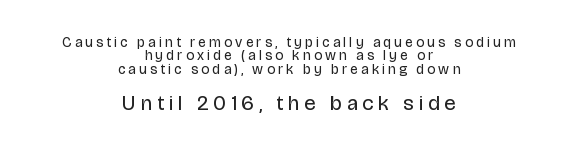
Q: Is the text bold? A: No.
Q: Is the text italic (slanted)? A: No, it is upright.
Q: Is the text underlined? A: No.
Q: How is the paragraph aligned? A: Centered.
Q: Is the spacing between letters normal or unusually wide? A: Unusually wide.
Q: Is the spacing between lines tight, normal or loose? A: Tight.
Q: Which block of text is set in a larger size, the first (top) or the second (bottom)? A: The second (bottom) one.
